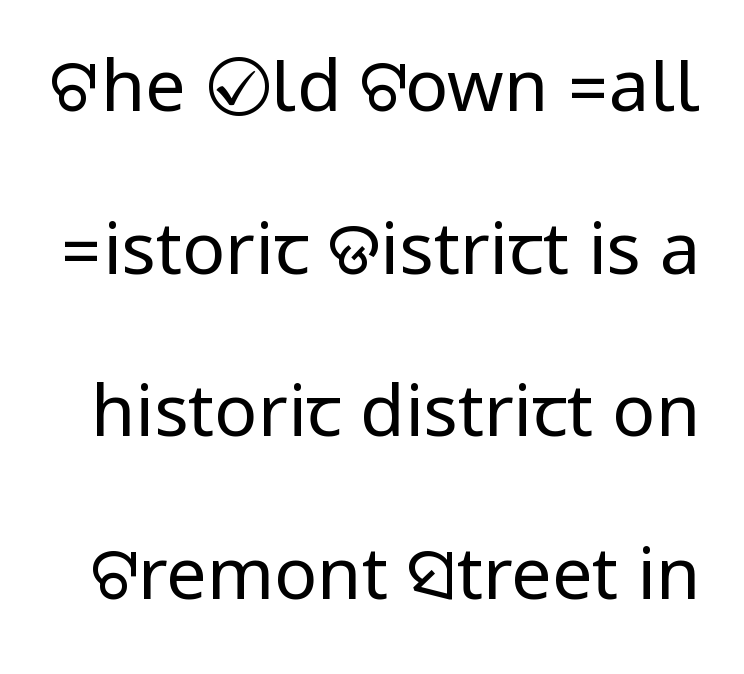
This sample uses plain, unmodified letter spacing. Vertically, the passage feels expansive, rows floating well apart. If you drew a line through each stem, it would be perfectly vertical. Rule under the text: the space is simply empty. To sum up the face: it is a sans, with no serifs.
